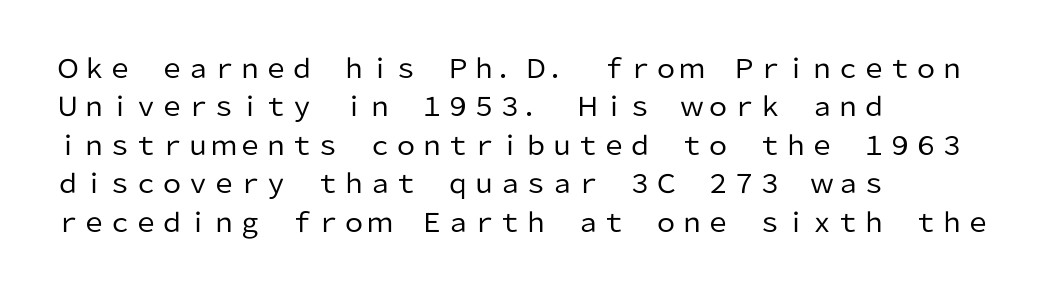
Leftover space on each line is placed entirely after the last word. The font sits on the lighter half of the weight spectrum, regular included. Here the glyphs are tracked normally, forming tight word shapes. Evenly set lines give the paragraph a standard silhouette. The area under the type is left untouched. The letters stand upright; this is a roman face.
